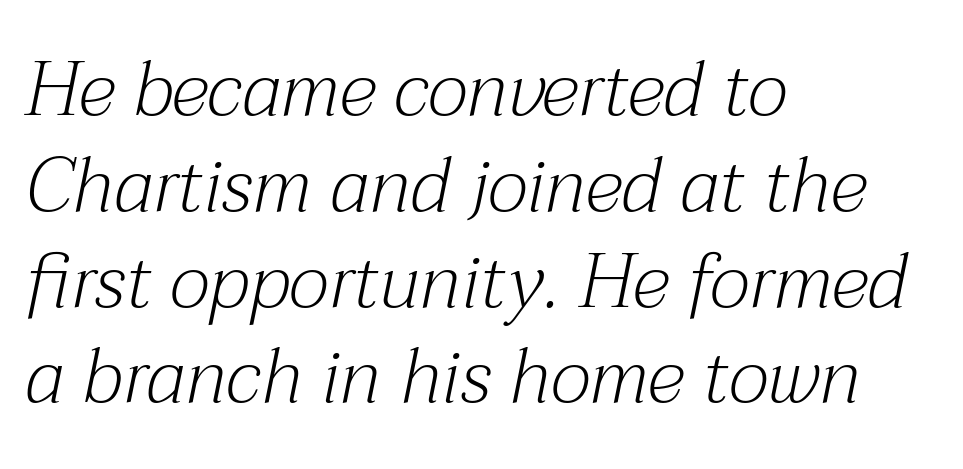
The image shows 76 px light serif type, italic (leaning right); set left-aligned, normal line spacing (1.26x), normal letter spacing, not underlined; medium stroke contrast and a medium x-height.
